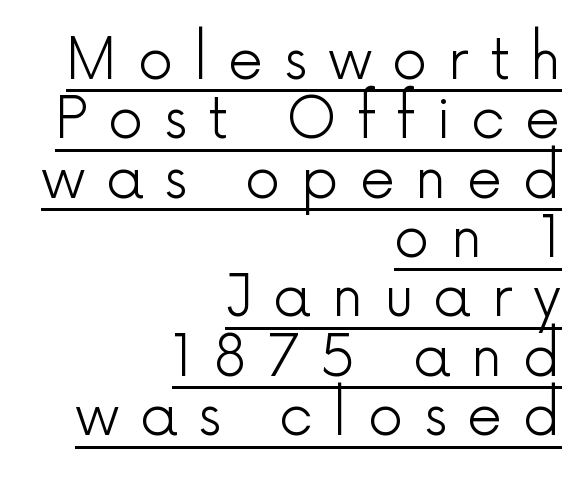
A light-to-regular cut is what we see here. Character widths vary here, with narrow letters taking less room than wide ones. A typographer would call this underscored text. Does the copy run flush right? Yes — the right margin is perfectly even. Cramped leading.
